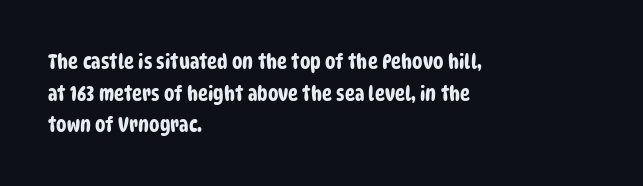
Q: Is the text underlined? A: No.
Q: How is the paragraph aligned? A: Left-aligned.
Q: Is the spacing between letters normal or unusually wide? A: Normal.
Q: Is the spacing between lines tight, normal or loose? A: Normal.
